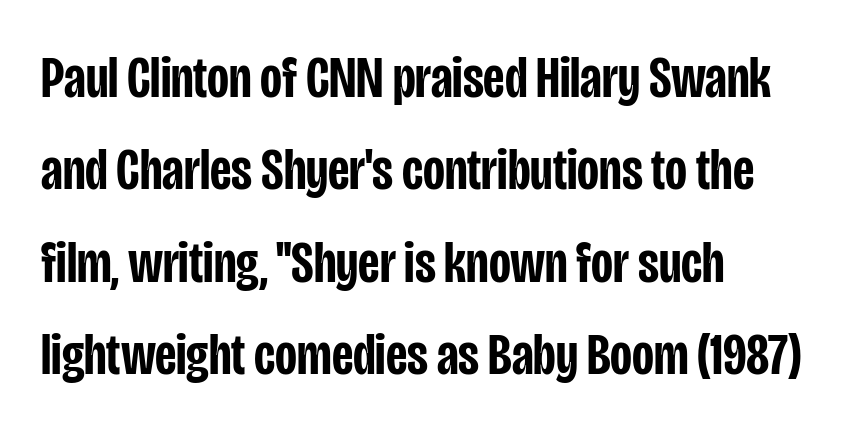
Q: Is the text bold? A: Semi-bold.
Q: Is the text italic (slanted)? A: No, it is upright.
Q: Is the typeface a serif or a sans-serif typeface? A: Sans-serif.
Q: Is the text underlined? A: No.
Q: How is the paragraph aligned? A: Left-aligned.
Q: Is the spacing between letters normal or unusually wide? A: Normal.
Q: Is the spacing between lines tight, normal or loose? A: Normal.
Q: Width (condensed, normal, or wide)? A: Condensed.
Q: Stroke contrast? A: Low.
Q: x-height? A: Large.
Q: Monospaced? A: No.
